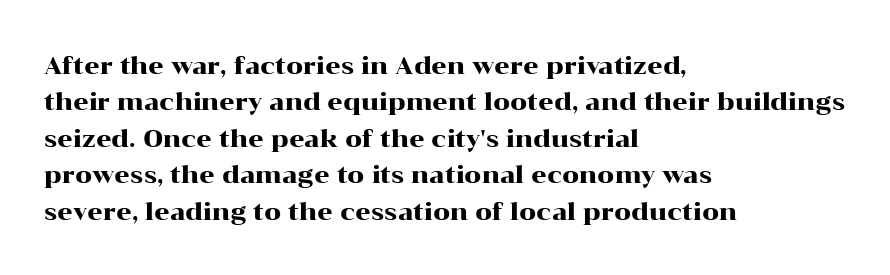
Q: Is the text italic (slanted)? A: No, it is upright.
Q: Is the text underlined? A: No.
Q: How is the paragraph aligned? A: Left-aligned.
Q: Is the spacing between letters normal or unusually wide? A: Normal.
Q: Is the spacing between lines tight, normal or loose? A: Normal.
